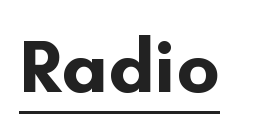
Q: Is the text bold? A: Yes.
Q: Is the text italic (slanted)? A: No, it is upright.
Q: Is the typeface a serif or a sans-serif typeface? A: Sans-serif.
Q: Is the text underlined? A: Yes.
Q: Is the spacing between letters normal or unusually wide? A: Normal.
Q: Width (condensed, normal, or wide)? A: Normal.
Q: Stroke contrast? A: Low.
Q: x-height? A: Small.
Q: Monospaced? A: No.
